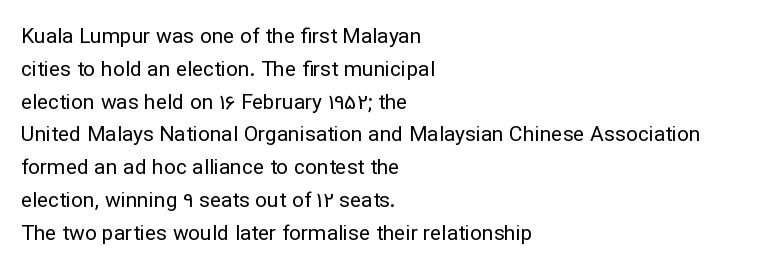
Q: Is the text bold? A: No.
Q: Is the text italic (slanted)? A: No, it is upright.
Q: Is the text underlined? A: No.
Q: How is the paragraph aligned? A: Left-aligned.
Q: Is the spacing between letters normal or unusually wide? A: Normal.
Q: Is the spacing between lines tight, normal or loose? A: Normal.
